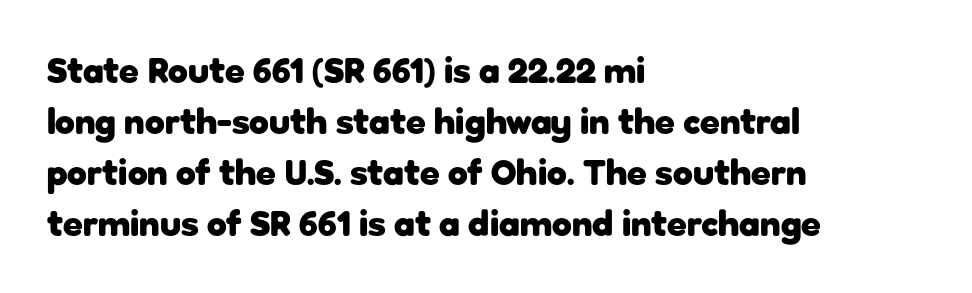
The image shows 36 px heavy sans-serif type, upright; set left-aligned, normal line spacing (1.42x), normal letter spacing, not underlined; low stroke contrast and a medium x-height.
